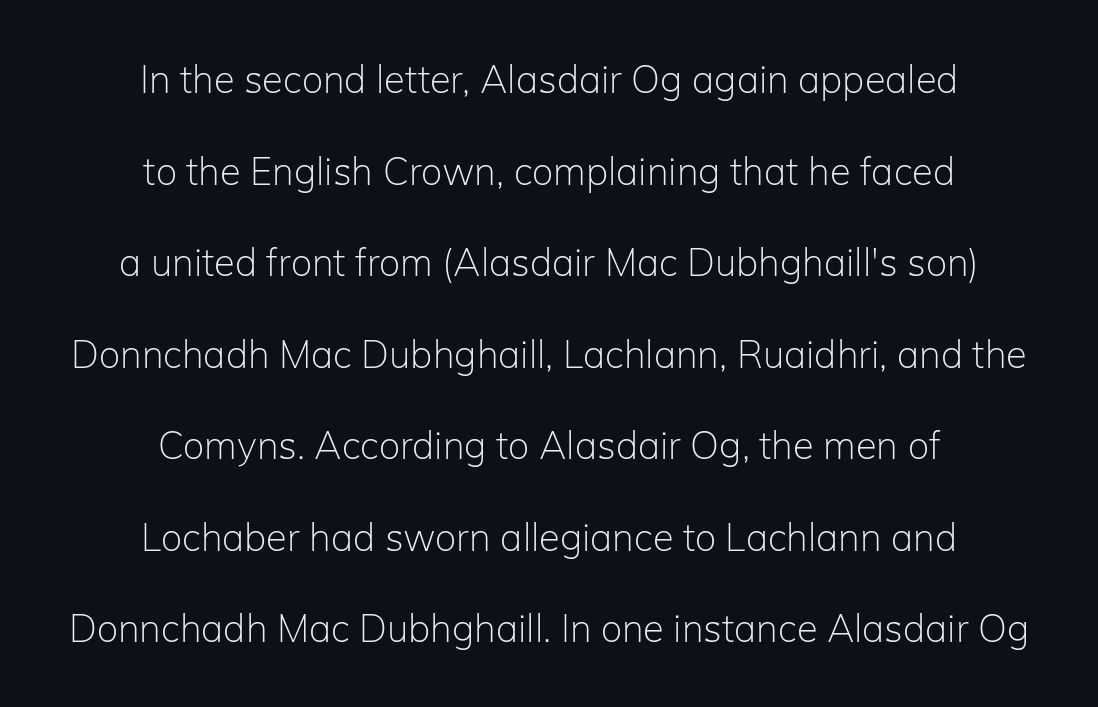
The image shows 38 px light sans-serif type, upright; set centered, loose line spacing (2.41x), normal letter spacing, not underlined; low stroke contrast and a medium x-height.
